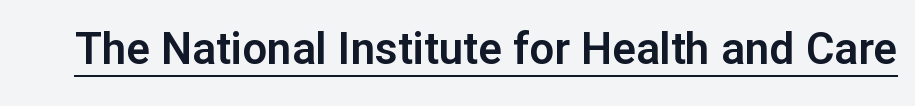
The image shows 44 px sans-serif type, upright; set normal letter spacing, underlined; low stroke contrast and a medium x-height.
